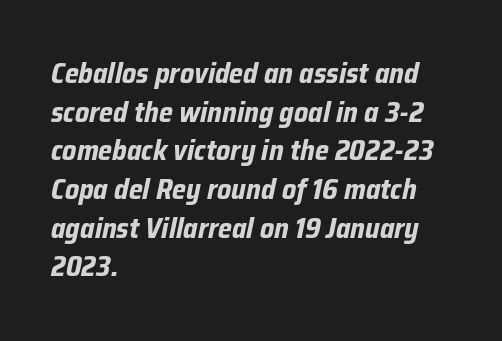
Q: Is the text bold? A: Yes.
Q: Is the text italic (slanted)? A: Yes, it leans right by about 12 degrees.
Q: Is the text underlined? A: No.
Q: How is the paragraph aligned? A: Left-aligned.
Q: Is the spacing between letters normal or unusually wide? A: Normal.
Q: Is the spacing between lines tight, normal or loose? A: Normal.
Q: Width (condensed, normal, or wide)? A: Normal.
Q: Stroke contrast? A: Low.
Q: x-height? A: Medium.
Q: Monospaced? A: No.
